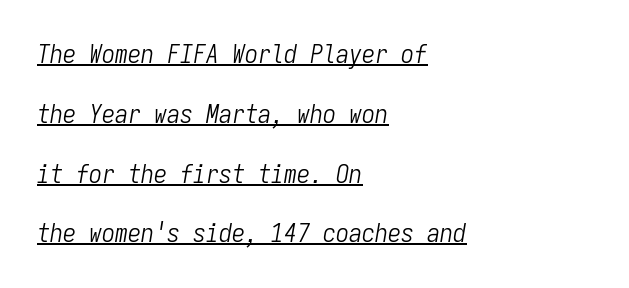
The letters sit at their default tracking, neither squeezed nor spread. An italicized treatment has been applied to the whole sample. Like a heading marked for emphasis, these lines bear an underscore. Which margin do the lines hug? The left one — the right edge is uneven. A great deal of white space separates one row of letters from the next. The characters are drawn with everyday or finer stroke widths.
